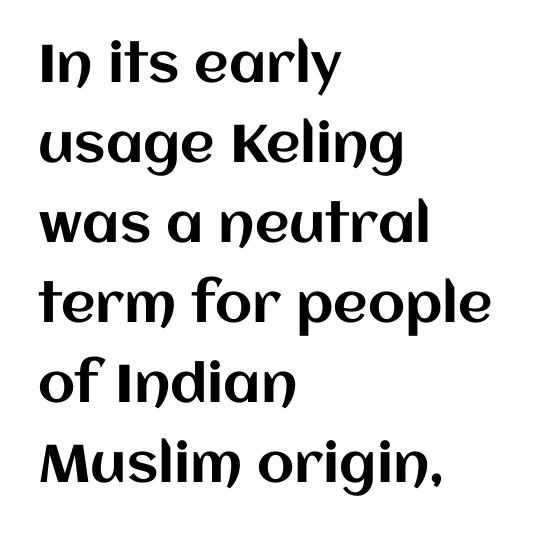
{"italic": "no", "width": "normal", "stroke_contrast": "medium", "x_height": "large", "monospaced": "no", "underline": "no", "align": "left", "line_spacing": "normal", "line_spacing_ratio": 1.51, "letter_spacing": "normal", "letter_spacing_em": 0.0, "glyph_px": 53}
